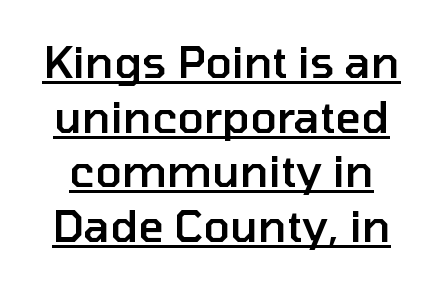
The image shows 44 px semibold sans-serif type, upright; set line spacing 1.24x, normal letter spacing, underlined; low stroke contrast and a medium x-height.
